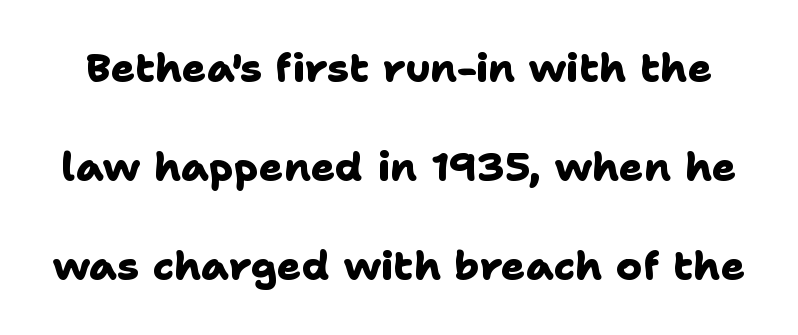
Q: Is the text bold? A: Yes.
Q: Is the typeface a serif or a sans-serif typeface? A: Sans-serif.
Q: Is the text underlined? A: No.
Q: Is the spacing between letters normal or unusually wide? A: Normal.
Q: Is the spacing between lines tight, normal or loose? A: Loose.
Q: Width (condensed, normal, or wide)? A: Normal.
Q: Stroke contrast? A: Low.
Q: x-height? A: Medium.
Q: Monospaced? A: No.
